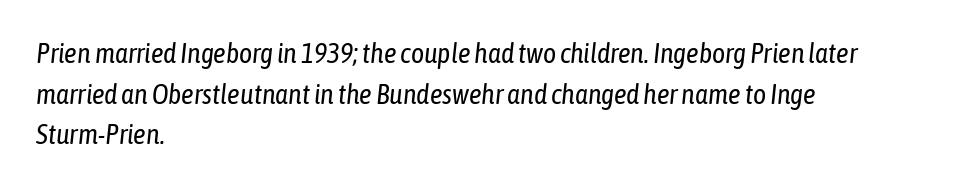
Q: Is the text bold? A: No.
Q: Is the text italic (slanted)? A: Yes, it leans right by about 6 degrees.
Q: Is the text underlined? A: No.
Q: How is the paragraph aligned? A: Left-aligned.
Q: Is the spacing between letters normal or unusually wide? A: Normal.
Q: Is the spacing between lines tight, normal or loose? A: Normal.
Q: Width (condensed, normal, or wide)? A: Condensed.
Q: Stroke contrast? A: Low.
Q: x-height? A: Medium.
Q: Monospaced? A: No.
